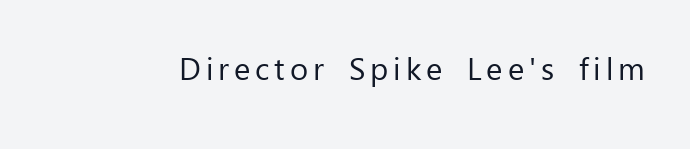
Q: Is the text bold? A: No.
Q: Is the text italic (slanted)? A: No, it is upright.
Q: Is the typeface a serif or a sans-serif typeface? A: Sans-serif.
Q: Is the text underlined? A: No.
Q: Width (condensed, normal, or wide)? A: Normal.
Q: Stroke contrast? A: Low.
Q: x-height? A: Medium.
Q: Monospaced? A: No.
